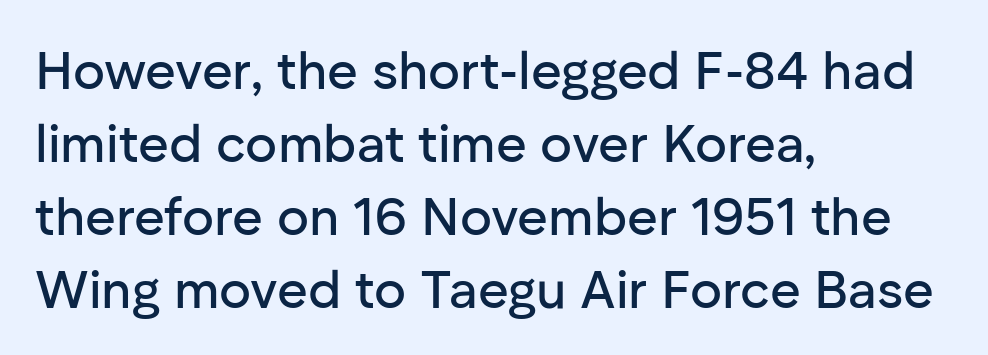
{"serif": "no", "italic": "no", "width": "normal", "stroke_contrast": "low", "x_height": "medium", "monospaced": "no", "underline": "no", "align": "left", "line_spacing": "normal", "line_spacing_ratio": 1.38, "letter_spacing": "normal", "letter_spacing_em": 0.0, "glyph_px": 53}
